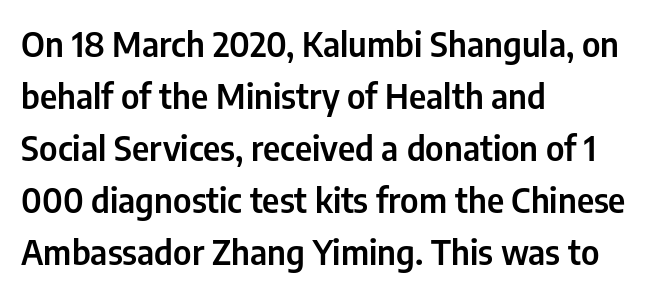
This is roman type, the default non-slanted kind. This sample has the flowing, uneven cadence of proportional lettering. The passage is arranged the way most books set body copy — flush left. Rows of type keep a routine distance in the vertical direction. In terms of letterform style, serifs are entirely absent.
